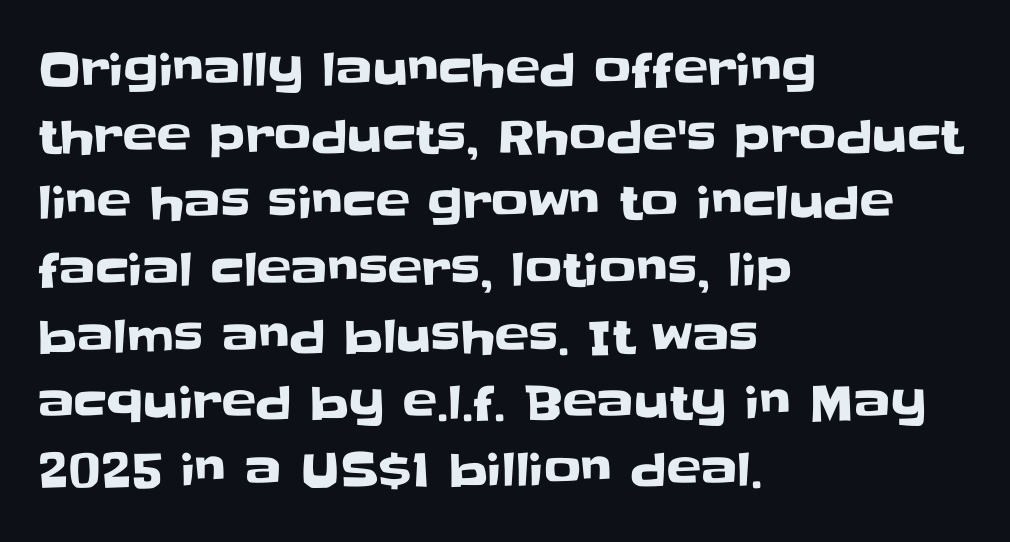
Is this a fixed-width face? No — the glyphs have proportional, varying widths. A typesetter would label this face a sans. Notice how the passage keeps a crisp vertical edge on the left only. When letters stand straight like this, we call the style roman or upright. Characters follow at the spacing the type designer built in. The passage shown is not underscored anywhere.
